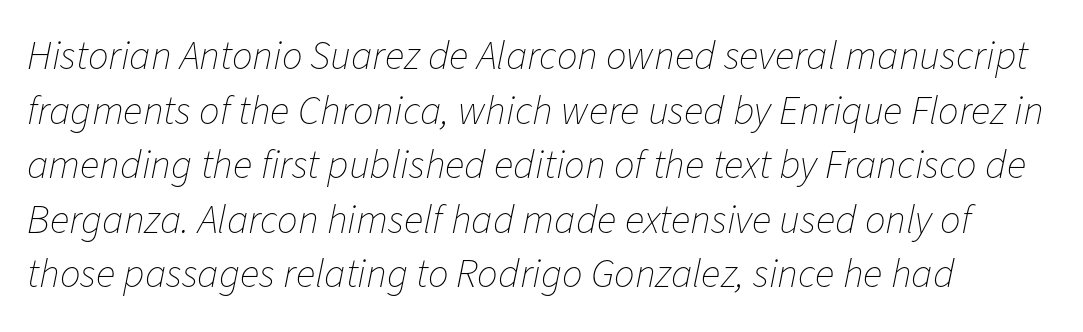
Q: Is the text bold? A: No.
Q: Is the text italic (slanted)? A: Yes, it leans right by about 11 degrees.
Q: Is the text underlined? A: No.
Q: Is the spacing between letters normal or unusually wide? A: Normal.
Q: Is the spacing between lines tight, normal or loose? A: Normal.
Q: Width (condensed, normal, or wide)? A: Normal.
Q: Stroke contrast? A: Low.
Q: x-height? A: Medium.
Q: Monospaced? A: No.
